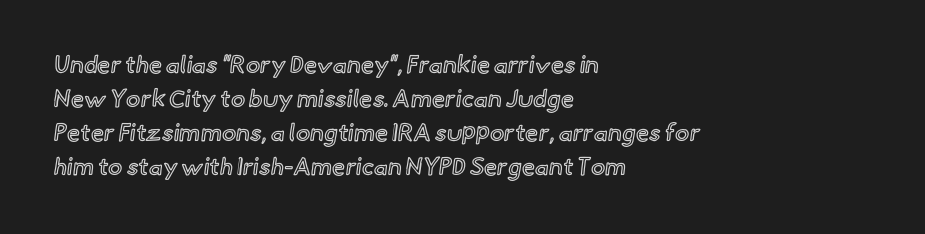
Each word holds together tightly as a unit, with standard inter-letter gaps. Horizontally, the lines are justified to the leading edge only. Check the space under the baseline: it is left empty. Leading matches the norm, producing a regular column.
